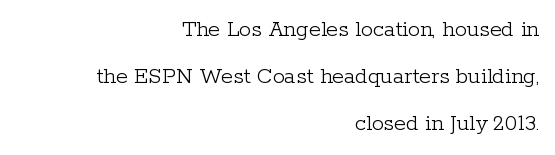
{"italic": "no", "bold": "no", "underline": "no", "align": "right", "line_spacing": "loose", "line_spacing_ratio": 1.96, "letter_spacing": "normal", "letter_spacing_em": 0.0, "glyph_px": 24}
